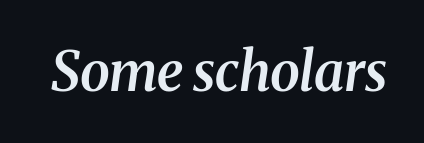
Words float on clear page, feet unadorned. Small tapered or slab feet sit at the stroke ends, so this counts as serif. Is this a fixed-width face? No — the glyphs have proportional, varying widths. Observe the ordinary spacing: letters are neighbours, not strangers.
